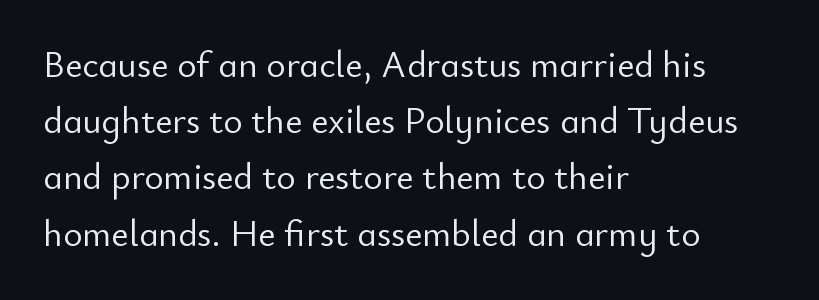
The image shows 37 px light sans-serif type, upright; set left-aligned, normal line spacing (1.52x), normal letter spacing, not underlined; low stroke contrast and a small x-height.
